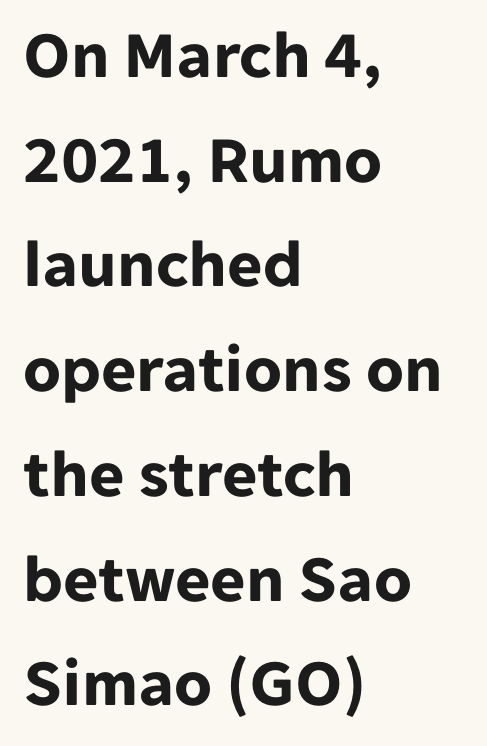
Q: Is the text bold? A: Yes.
Q: Is the text italic (slanted)? A: No, it is upright.
Q: Is the typeface a serif or a sans-serif typeface? A: Sans-serif.
Q: Is the text underlined? A: No.
Q: How is the paragraph aligned? A: Left-aligned.
Q: Is the spacing between letters normal or unusually wide? A: Normal.
Q: Is the spacing between lines tight, normal or loose? A: Normal.
Q: Width (condensed, normal, or wide)? A: Normal.
Q: Stroke contrast? A: Low.
Q: x-height? A: Medium.
Q: Monospaced? A: No.
